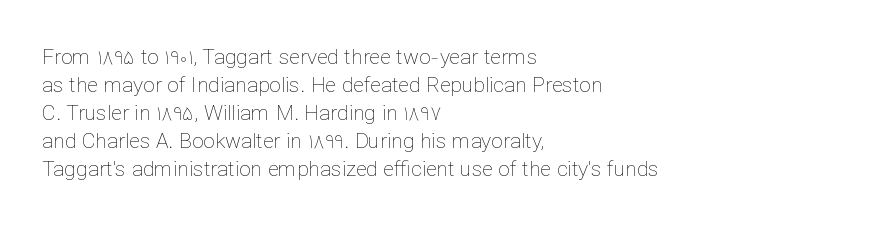
Q: Is the text bold? A: No.
Q: Is the text italic (slanted)? A: No, it is upright.
Q: Is the text underlined? A: No.
Q: How is the paragraph aligned? A: Left-aligned.
Q: Is the spacing between letters normal or unusually wide? A: Normal.
Q: Is the spacing between lines tight, normal or loose? A: Normal.
